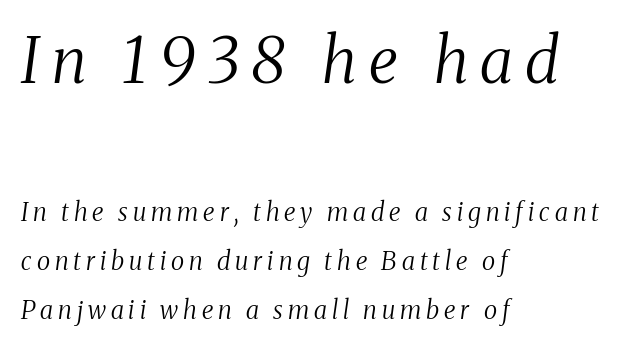
The image shows 63 px regular-weight, condensed serif type, italic (leaning right); set left-aligned, loose line spacing (1.97x), unusually wide letter spacing (+0.2 em), not underlined; the first (top) block is 2.52x larger; medium stroke contrast and a medium x-height.
